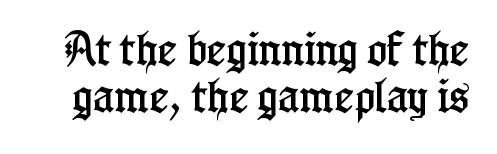
Q: Is the text italic (slanted)? A: No, it is upright.
Q: Is the typeface a serif or a sans-serif typeface? A: Serif.
Q: Is the text underlined? A: No.
Q: Is the spacing between letters normal or unusually wide? A: Normal.
Q: Is the spacing between lines tight, normal or loose? A: Normal.
Q: Width (condensed, normal, or wide)? A: Condensed.
Q: Stroke contrast? A: Low.
Q: x-height? A: Medium.
Q: Monospaced? A: No.
